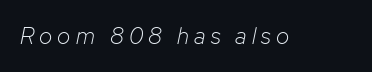
Q: Is the text bold? A: No.
Q: Is the text italic (slanted)? A: Yes, it leans right by about 12 degrees.
Q: Is the text underlined? A: No.
Q: Is the spacing between letters normal or unusually wide? A: Unusually wide.
